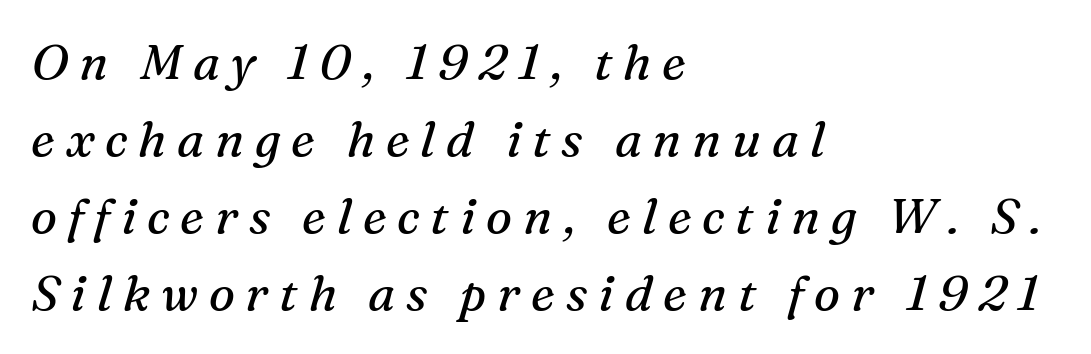
The tracking reads as deliberately expanded to a designer's eye. Classification — serif. Stems and bowls with no extra thickness — not bold. The font's italic variant was chosen for this text.
